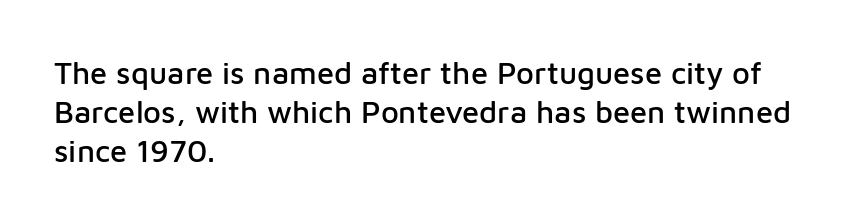
The image shows 31 px sans-serif type, upright; set left-aligned, normal line spacing (1.26x), normal letter spacing, not underlined; low stroke contrast and a medium x-height.
